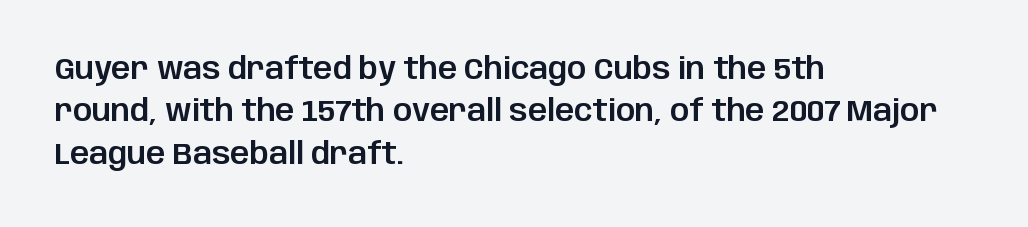
The image shows 30 px sans-serif type, upright; set left-aligned, normal line spacing (1.41x), normal letter spacing, not underlined; low stroke contrast and a large x-height.
